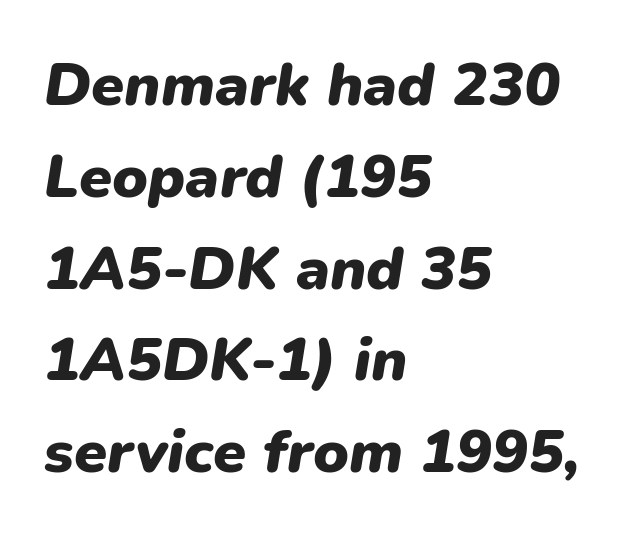
Q: Is the text bold? A: Yes.
Q: Is the text italic (slanted)? A: Yes, it leans right by about 9 degrees.
Q: Is the text underlined? A: No.
Q: How is the paragraph aligned? A: Left-aligned.
Q: Is the spacing between letters normal or unusually wide? A: Normal.
Q: Is the spacing between lines tight, normal or loose? A: Normal.
Q: Width (condensed, normal, or wide)? A: Normal.
Q: Stroke contrast? A: Low.
Q: x-height? A: Medium.
Q: Monospaced? A: No.
